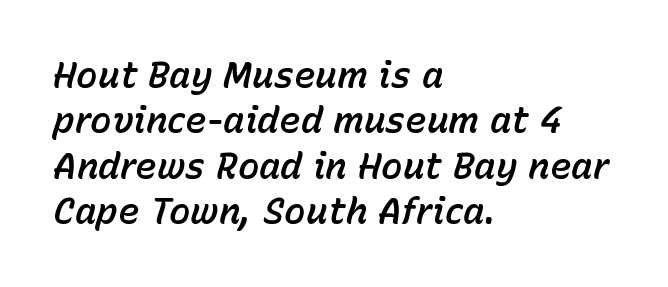
The vertical gap from one line to the next is medium. Words float on clear page, feet unadorned. The rendering uses natural spacing where letterforms have individual widths. The compositor pushed each line to the left boundary.
